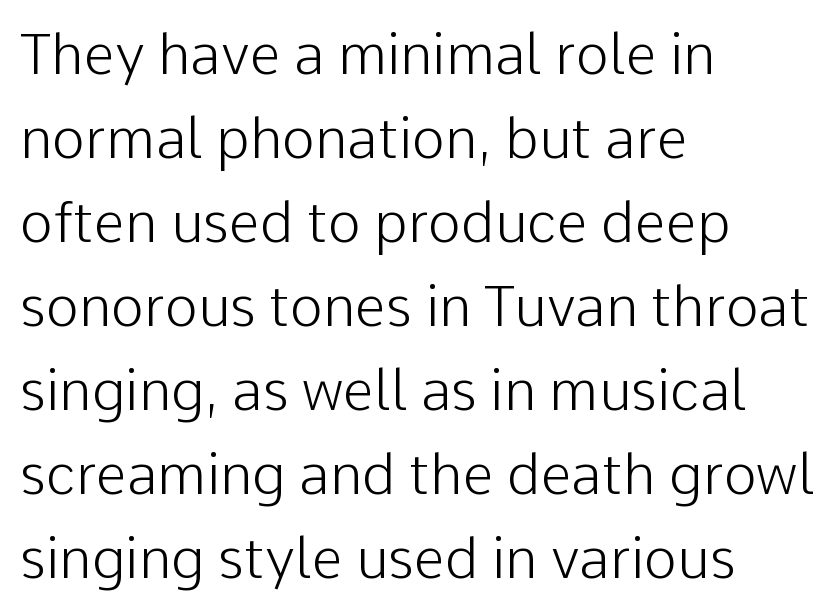
Q: Is the text bold? A: No.
Q: Is the text italic (slanted)? A: No, it is upright.
Q: Is the typeface a serif or a sans-serif typeface? A: Sans-serif.
Q: Is the text underlined? A: No.
Q: How is the paragraph aligned? A: Left-aligned.
Q: Is the spacing between letters normal or unusually wide? A: Normal.
Q: Is the spacing between lines tight, normal or loose? A: Normal.
Q: Width (condensed, normal, or wide)? A: Normal.
Q: Stroke contrast? A: Low.
Q: x-height? A: Medium.
Q: Monospaced? A: No.
